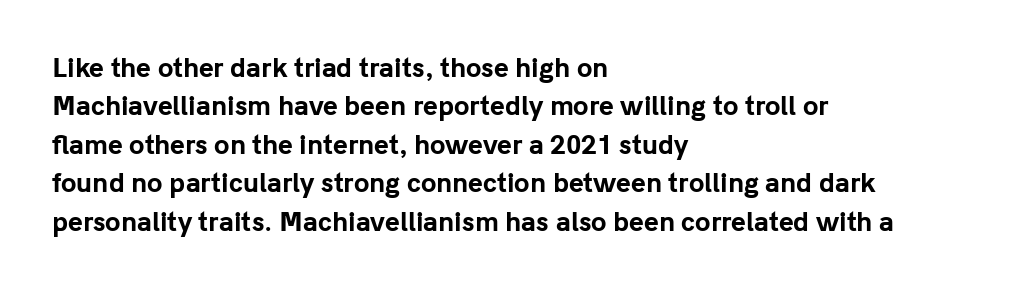
The image shows 25 px bold type, upright; set left-aligned, normal line spacing (1.54x), normal letter spacing, not underlined.
